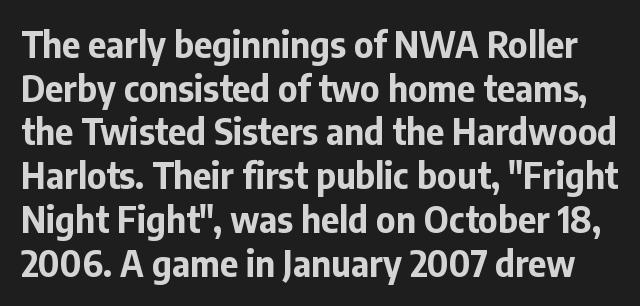
The image shows 35 px bold sans-serif type, upright; set normal line spacing (1.25x), normal letter spacing, not underlined; low stroke contrast and a medium x-height.
